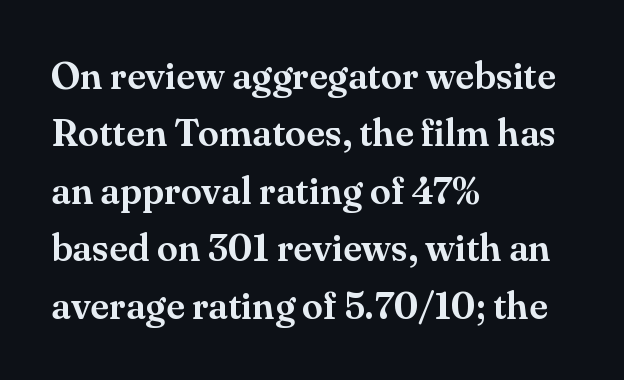
Every row of glyphs begins at an identical x-position on the left. Compared with typical paragraphs, the rows here are spaced about the same. Is there any slant? The stems are plumb. Classification — serif. Letter spacing: default.
